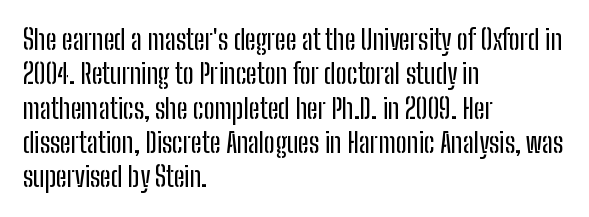
The image shows 27 px text type, upright; set left-aligned, normal line spacing (1.27x), normal letter spacing, not underlined.
